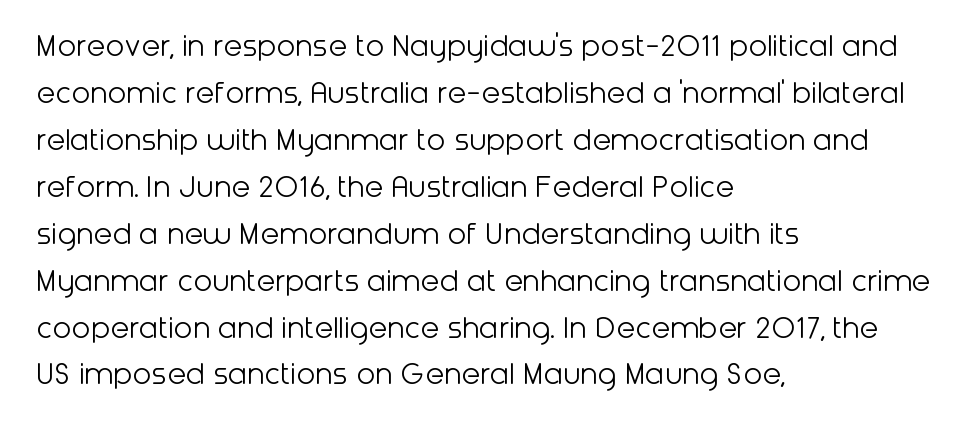
The image shows 34 px light sans-serif type, upright; set left-aligned, normal line spacing (1.38x), normal letter spacing, not underlined; low stroke contrast and a medium x-height.
